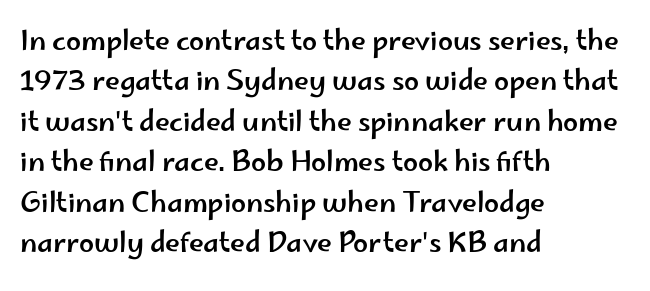
No italicization has been applied; the sample stays upright. This block has exactly the height ordinary leading produces. Students, note that the glyphs here touch the page at normal intervals. Typeset ragged right — the left edge is the straight one.
